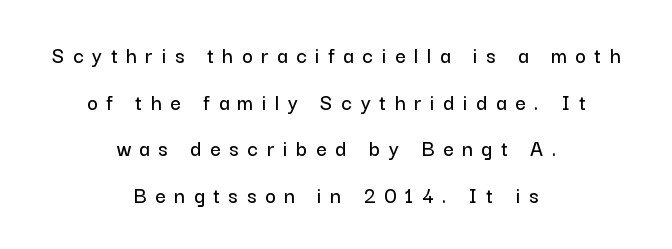
{"italic": "no", "underline": "no", "align": "center", "line_spacing": "loose", "line_spacing_ratio": 2.03, "letter_spacing": "wide", "letter_spacing_em": 0.38, "glyph_px": 23}
